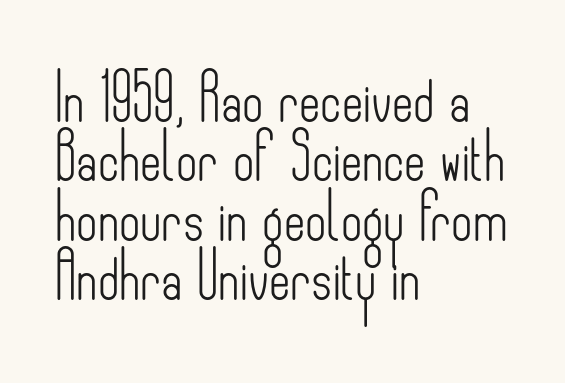
The text was rendered using a sans face with plain stroke endings. The rows are spaced the way most documents space them. The rendering uses natural spacing where letterforms have individual widths. Bare-footed words on every line. Ink coverage per letter is moderate at most.
